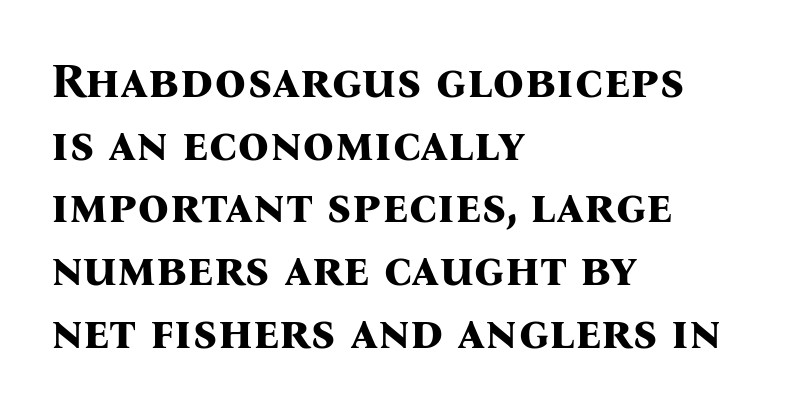
Interline gaps are of average width in this sample. This is roman type, the default non-slanted kind. A dark, heavy texture on the line: the type is bold. You could not count columns in this text — the font is proportionally spaced. There is no visible air inserted between adjacent glyphs.
